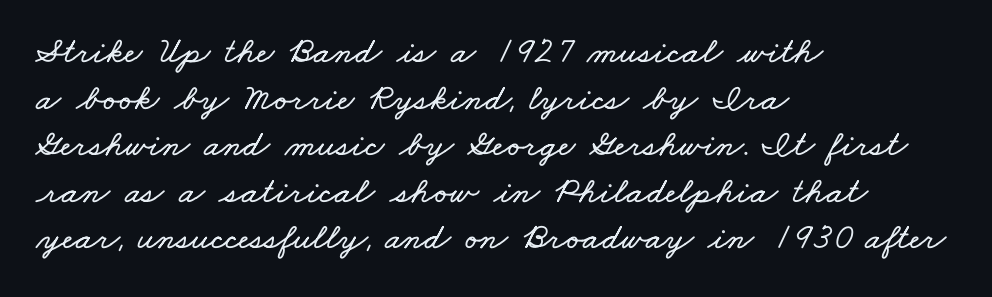
The strip under each line holds only bare page. The type is set solid horizontally, with unmodified tracking. Character widths vary here, with narrow letters taking less room than wide ones. Where is the straight margin? On the left. Students, observe: this is what conventionally led text looks like.
